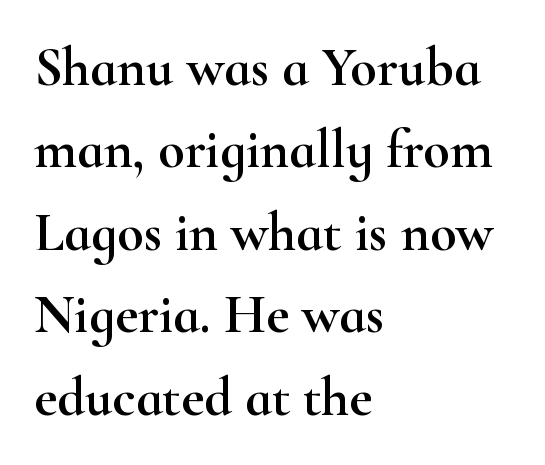
Each row of text sits above clean, open space. Yep, those are serifs on the letters. Vertical spacing — default. Does the lettering tilt? It doesn't — this is upright.
